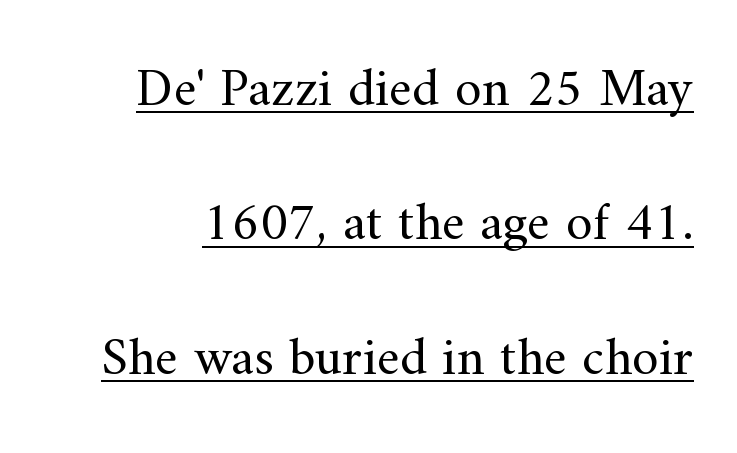
The image shows 54 px regular-weight serif type, upright; set loose line spacing (2.49x), normal letter spacing, underlined; medium stroke contrast and a small x-height.
